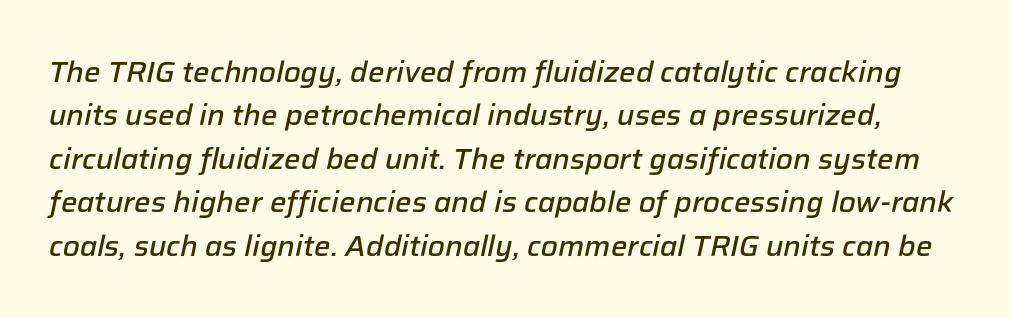
{"italic": "yes", "lean": "right", "slant_degrees": 12, "bold": "semi", "weight": "semibold", "width": "normal", "stroke_contrast": "low", "x_height": "medium", "monospaced": "no", "underline": "no", "line_spacing": "normal", "line_spacing_ratio": 1.5, "letter_spacing": "normal", "letter_spacing_em": 0.0, "glyph_px": 29}
